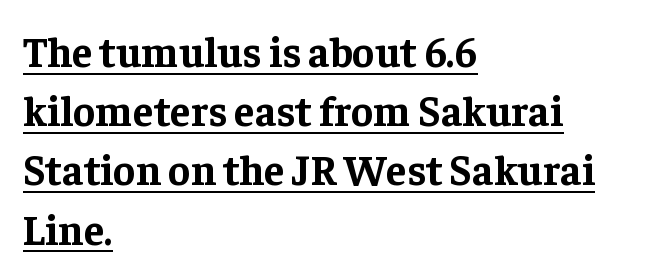
Caption: standard tracking, unaltered. Glance below the letters and you will spot a drawn line. Summary of vertical rhythm: regular, with standard interline spacing. Weight check: bold — yes, fully. Does the copy run flush right? No — it runs flush left. Each letter keeps its own natural width here, so spacing adapts to shape.
